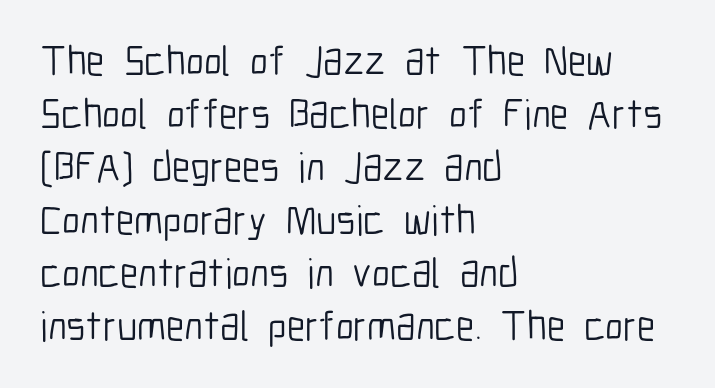
The image shows 42 px light, condensed sans-serif type, upright; set left-aligned, normal line spacing (1.26x), normal letter spacing, not underlined; low stroke contrast and a medium x-height.
